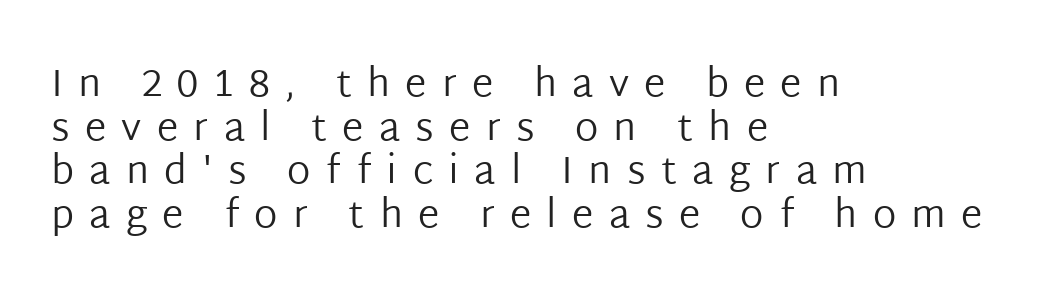
Q: Is the text bold? A: No.
Q: Is the text italic (slanted)? A: No, it is upright.
Q: Is the typeface a serif or a sans-serif typeface? A: Sans-serif.
Q: Is the text underlined? A: No.
Q: How is the paragraph aligned? A: Left-aligned.
Q: Is the spacing between letters normal or unusually wide? A: Unusually wide.
Q: Is the spacing between lines tight, normal or loose? A: Tight.
Q: Width (condensed, normal, or wide)? A: Normal.
Q: Stroke contrast? A: Low.
Q: x-height? A: Medium.
Q: Monospaced? A: No.
